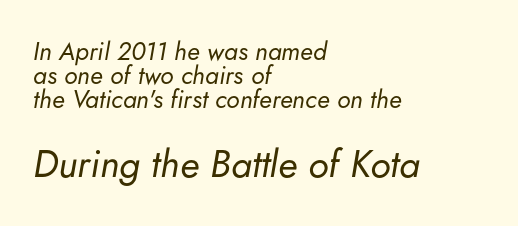
Q: Is the text bold? A: No.
Q: Is the text italic (slanted)? A: Yes, it leans right by about 5 degrees.
Q: Is the text underlined? A: No.
Q: How is the paragraph aligned? A: Left-aligned.
Q: Is the spacing between letters normal or unusually wide? A: Normal.
Q: Is the spacing between lines tight, normal or loose? A: Tight.
Q: Which block of text is set in a larger size, the first (top) or the second (bottom)? A: The second (bottom) one.
Q: Width (condensed, normal, or wide)? A: Normal.
Q: Stroke contrast? A: Low.
Q: x-height? A: Small.
Q: Monospaced? A: No.
